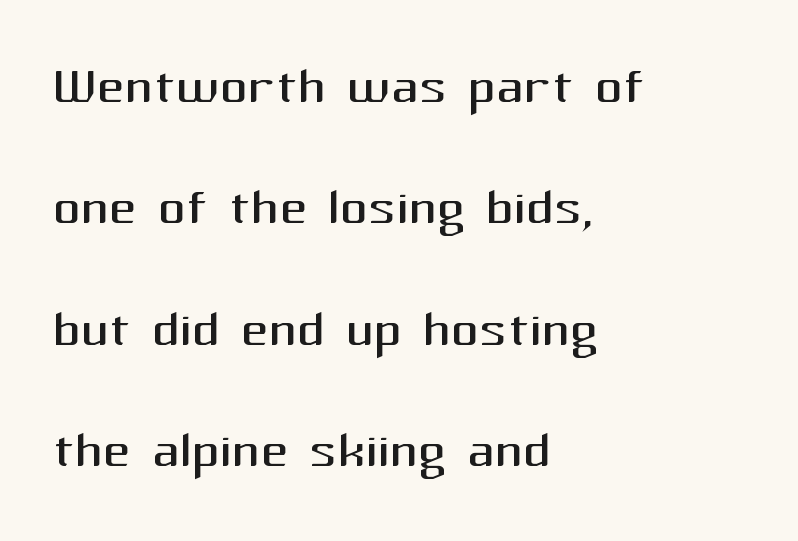
Q: Is the text bold? A: No.
Q: Is the text italic (slanted)? A: No, it is upright.
Q: Is the typeface a serif or a sans-serif typeface? A: Sans-serif.
Q: Is the text underlined? A: No.
Q: How is the paragraph aligned? A: Left-aligned.
Q: Is the spacing between letters normal or unusually wide? A: Normal.
Q: Width (condensed, normal, or wide)? A: Normal.
Q: Stroke contrast? A: Medium.
Q: x-height? A: Medium.
Q: Monospaced? A: No.
